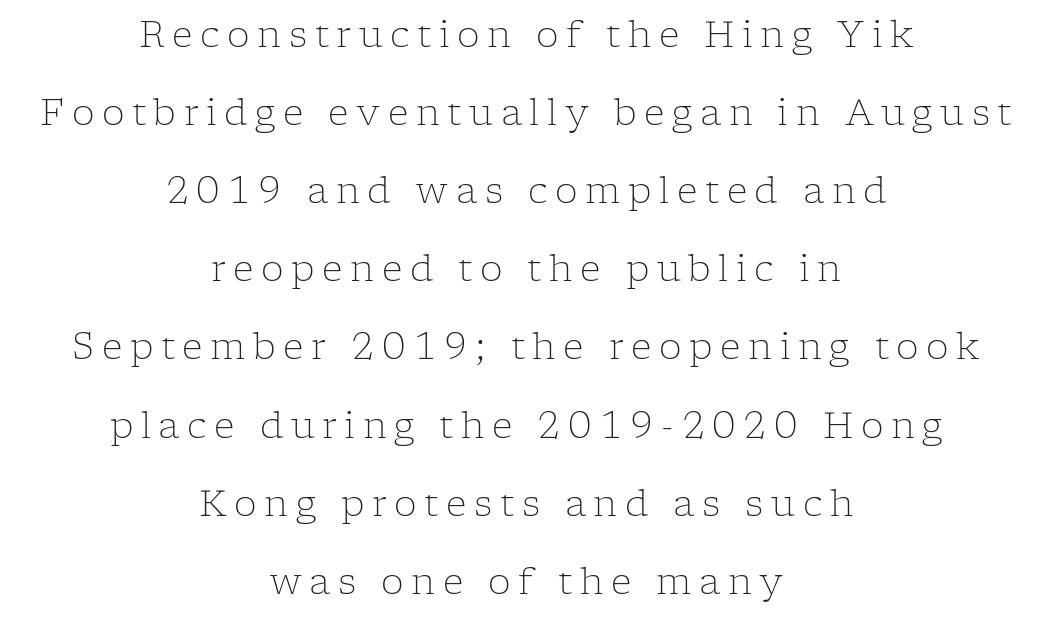
{"serif": "yes", "italic": "no", "bold": "no", "weight": "light", "width": "normal", "stroke_contrast": "low", "x_height": "medium", "monospaced": "no", "underline": "no", "align": "center", "line_spacing": "loose", "line_spacing_ratio": 2.17, "letter_spacing": "wide", "letter_spacing_em": 0.21, "glyph_px": 36}
